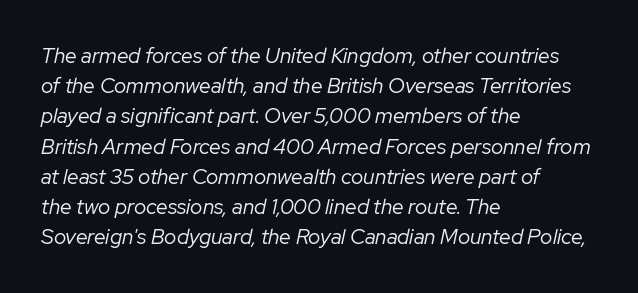
The whole block is typeset with a tilt. Each stroke keeps to a modest, everyday thickness or less. Characters follow at the spacing the type designer built in. This sample keeps an unexceptional amount of space between lines. Beneath every word, the page is bare.
